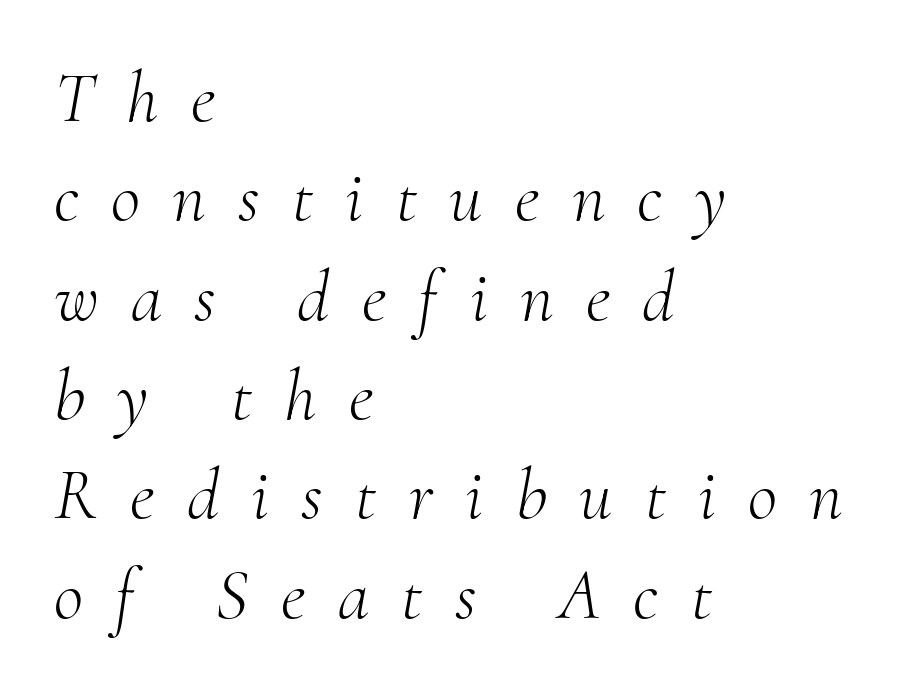
The image shows 72 px light serif type, italic (leaning right); set left-aligned, normal line spacing (1.38x), unusually wide letter spacing (+0.45 em), not underlined; medium stroke contrast and a small x-height.
